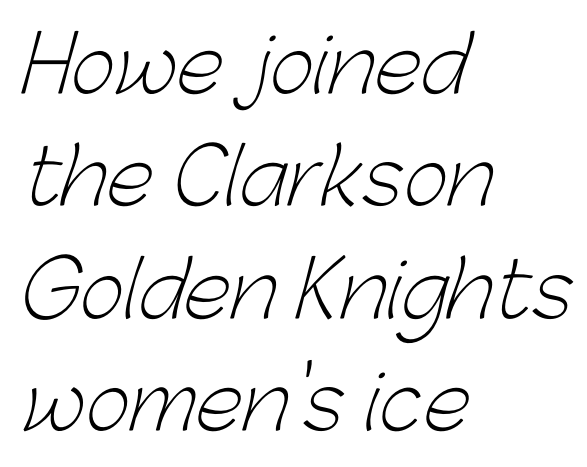
Note the varied advance widths — an 'i' is clearly narrower than an 'm'. Vertical spacing — default. Plain, unruled lines of type. The gaps between neighbouring characters are ordinary and unremarkable. Is the block centered? No — it sits flush against the left margin. A typesetter would label this face a sans.
